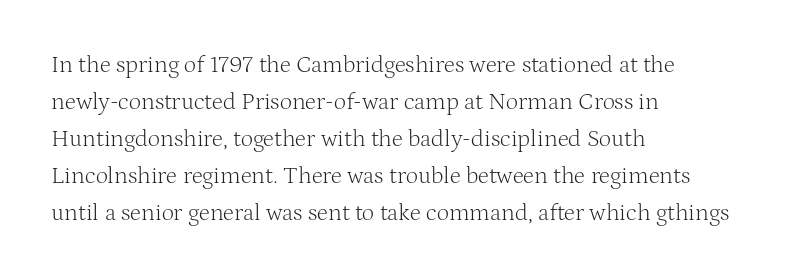
{"italic": "no", "bold": "no", "underline": "no", "align": "left", "line_spacing": "normal", "line_spacing_ratio": 1.54, "letter_spacing": "normal", "letter_spacing_em": 0.0, "glyph_px": 24}
